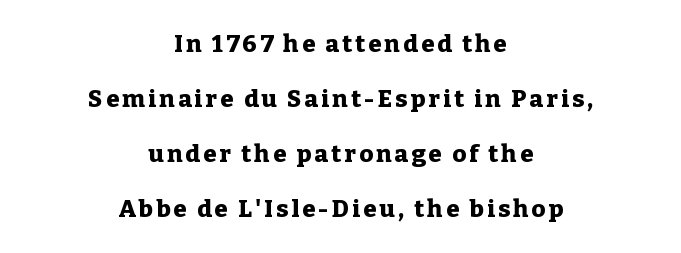
{"italic": "no", "bold": "yes", "underline": "no", "align": "center", "line_spacing": "loose", "line_spacing_ratio": 2.29, "glyph_px": 24}
